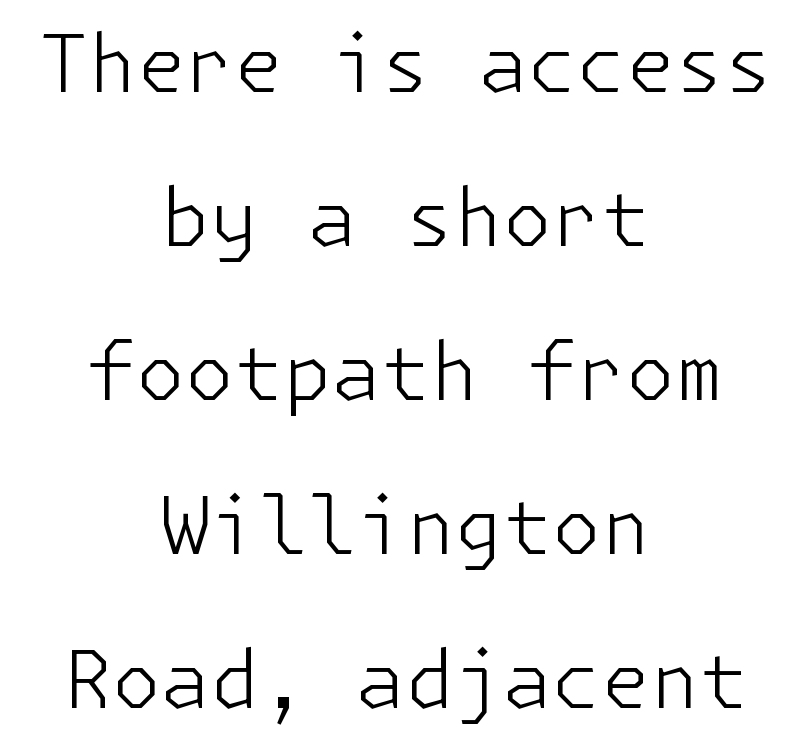
Letter spacing: default. Decoration check: the copy has no underline. The rendering positions every line midway between the sides. I'd call this a sans setting — the letters go barefoot.
